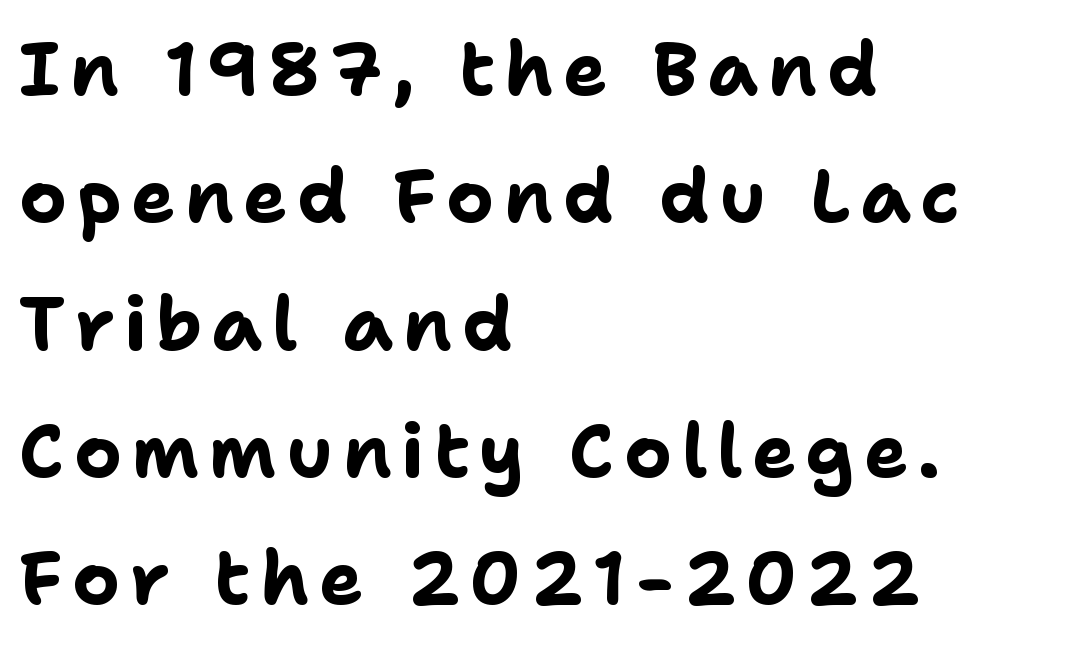
Q: Is the text bold? A: Yes.
Q: Is the text italic (slanted)? A: No, it is upright.
Q: Is the typeface a serif or a sans-serif typeface? A: Sans-serif.
Q: Is the text underlined? A: No.
Q: How is the paragraph aligned? A: Left-aligned.
Q: Width (condensed, normal, or wide)? A: Normal.
Q: Stroke contrast? A: Low.
Q: x-height? A: Medium.
Q: Monospaced? A: No.
